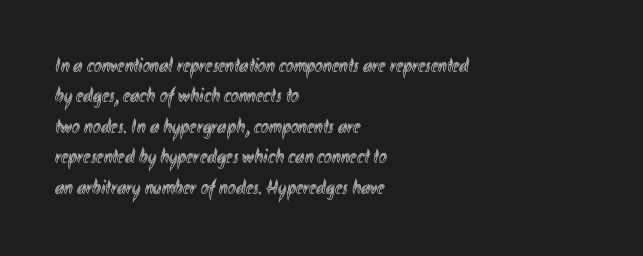
The image shows 21 px text type; set left-aligned, normal line spacing (1.45x), normal letter spacing, not underlined.
